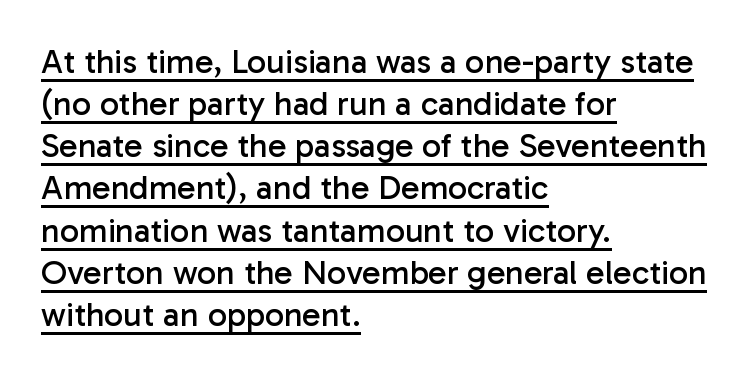
The image shows 34 px regular-weight sans-serif type, upright; set left-aligned, line spacing 1.24x, normal letter spacing, underlined; low stroke contrast and a medium x-height.
